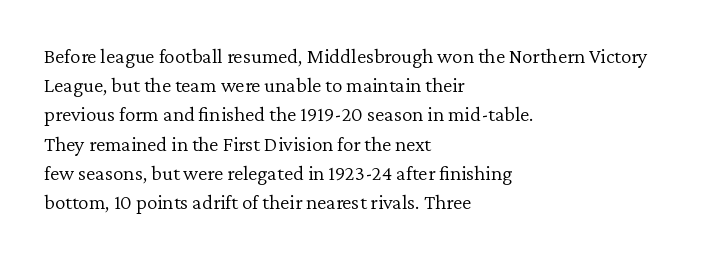
{"italic": "no", "bold": "no", "underline": "no", "align": "left", "line_spacing": "normal", "line_spacing_ratio": 1.39, "letter_spacing": "normal", "letter_spacing_em": 0.0, "glyph_px": 21}
